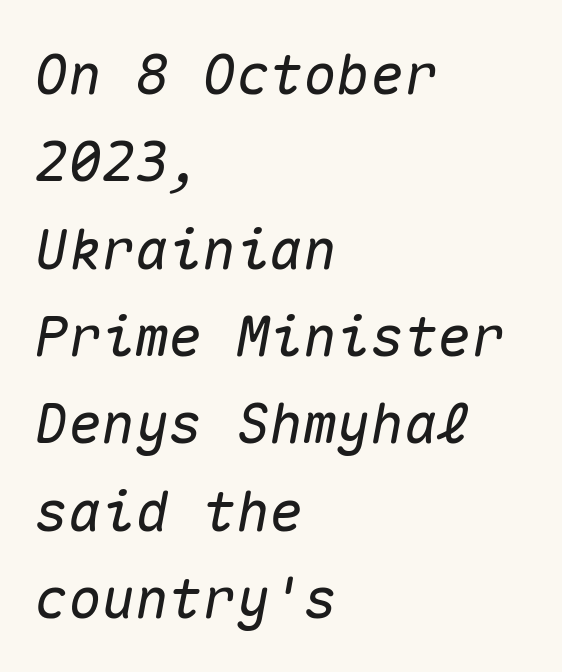
The image shows 56 px text type, italic (leaning right), monospaced; set left-aligned, normal line spacing (1.56x), normal letter spacing, not underlined; medium stroke contrast and a medium x-height.
